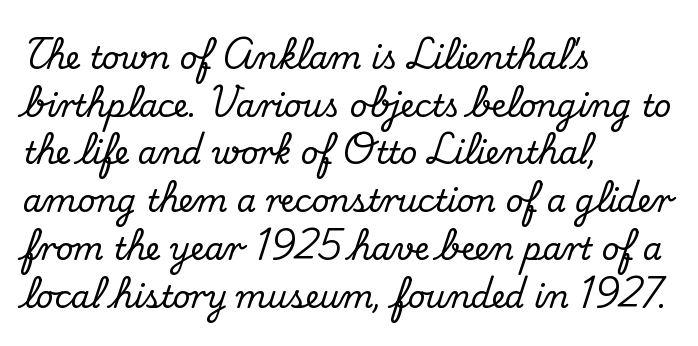
Q: Is the text italic (slanted)? A: Yes.
Q: Is the typeface a serif or a sans-serif typeface? A: Serif.
Q: Is the text underlined? A: No.
Q: How is the paragraph aligned? A: Left-aligned.
Q: Is the spacing between letters normal or unusually wide? A: Normal.
Q: Is the spacing between lines tight, normal or loose? A: Normal.
Q: Width (condensed, normal, or wide)? A: Normal.
Q: Stroke contrast? A: Medium.
Q: x-height? A: Small.
Q: Monospaced? A: No.
